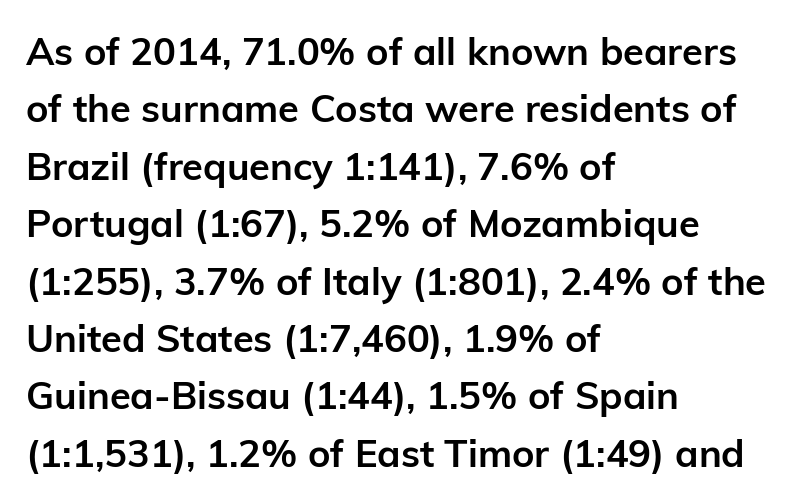
In terms of letterspacing, this is plain default setting. I'd call this a sans setting — the letters go barefoot. These lines are set flush left with a ragged right edge. Descender tails drop into unmarked territory. The sample has been set heavy, in full bold. Here the designer chose a conventional face with non-uniform glyph widths.
